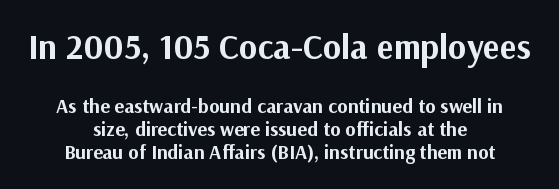
The image shows 35 px bold sans-serif type, upright; set centered, line spacing 1.16x, normal letter spacing, not underlined; the first (top) block is 1.75x larger; medium stroke contrast and a medium x-height.
